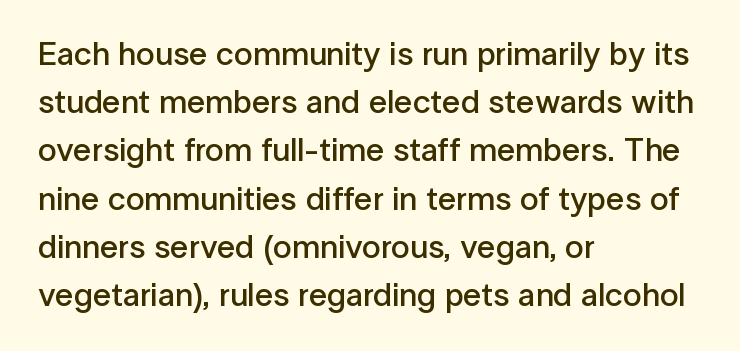
{"serif": "no", "italic": "no", "bold": "semi", "weight": "semibold", "width": "normal", "stroke_contrast": "low", "x_height": "medium", "monospaced": "no", "underline": "no", "align": "left", "line_spacing": "normal", "line_spacing_ratio": 1.46, "letter_spacing": "normal", "letter_spacing_em": 0.0, "glyph_px": 33}
